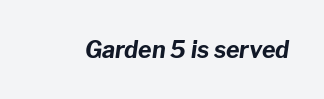
You'd pick this weight for a headline — it's a proper bold. This sample uses plain, unmodified letter spacing. The area under the type is left untouched. Style check: oblique.
